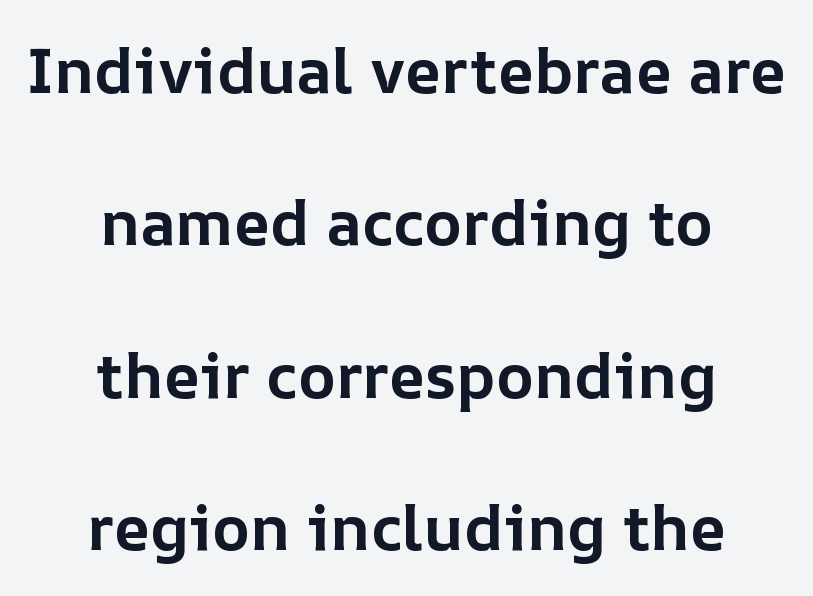
The rendering uses natural spacing where letterforms have individual widths. No word sits above an underline. Emphasis by weight is at full strength: bold. This is the regular roman posture of the typeface. Inter-character spacing is left at the font's built-in metrics. If you folded the block vertically in half, each line would mirror itself in length.
